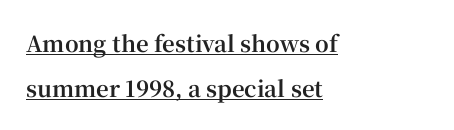
The image shows 22 px bold type, upright; set left-aligned, loose line spacing (2.03x), normal letter spacing, underlined.
